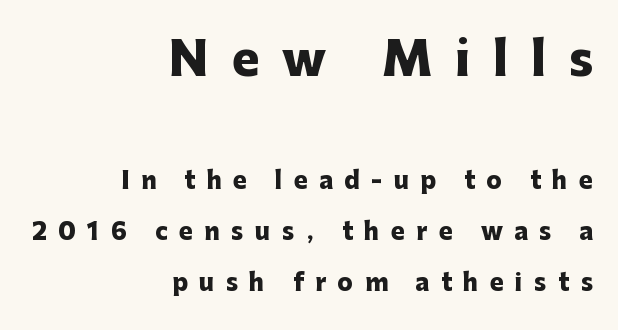
The image shows 46 px heavy sans-serif type, upright; set right-aligned, loose line spacing (2.21x), unusually wide letter spacing (+0.5 em), not underlined; the first (top) block is 2.0x larger; low stroke contrast and a medium x-height.
